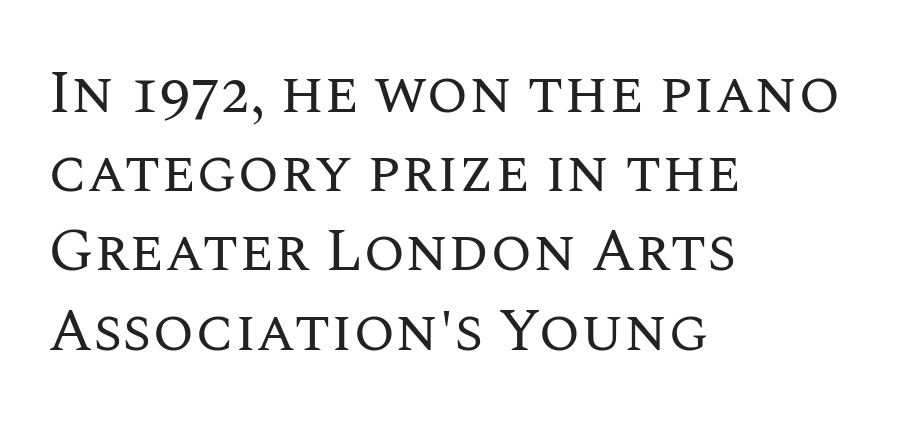
Q: Is the text bold? A: No.
Q: Is the text italic (slanted)? A: No, it is upright.
Q: Is the text underlined? A: No.
Q: How is the paragraph aligned? A: Left-aligned.
Q: Is the spacing between letters normal or unusually wide? A: Normal.
Q: Is the spacing between lines tight, normal or loose? A: Normal.
Q: Width (condensed, normal, or wide)? A: Normal.
Q: Stroke contrast? A: Medium.
Q: x-height? A: Large.
Q: Monospaced? A: No.
